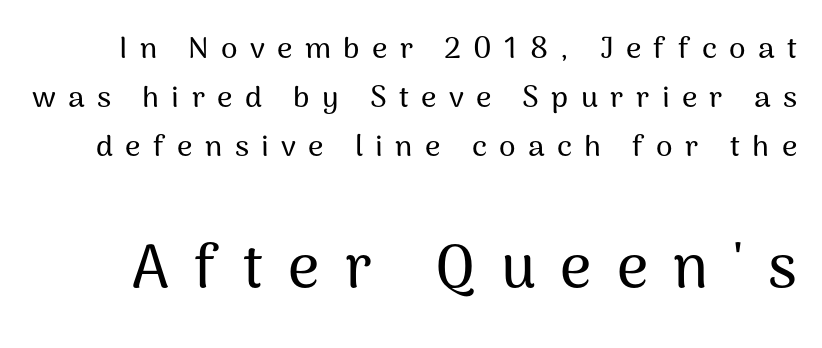
The image shows 61 px sans-serif type, upright; set normal line spacing (1.64x), unusually wide letter spacing (+0.41 em), not underlined; the second (bottom) block is 2.03x larger; medium stroke contrast and a medium x-height.
